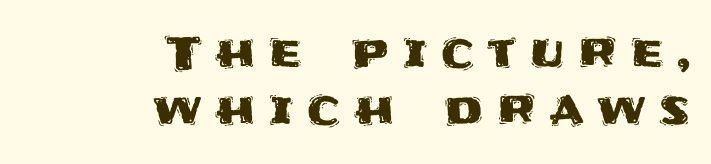
The text was rendered using a sans face with plain stroke endings. A typesetter would mark this as roman, not italic. Spacing verdict: proportional, widths tailored to each character. These lines have a slow, spaced-out rhythm from letter to letter.
